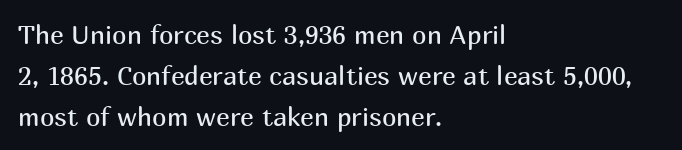
{"italic": "no", "bold": "no", "underline": "no", "align": "left", "line_spacing": "normal", "line_spacing_ratio": 1.57, "letter_spacing": "normal", "letter_spacing_em": 0.0, "glyph_px": 26}
